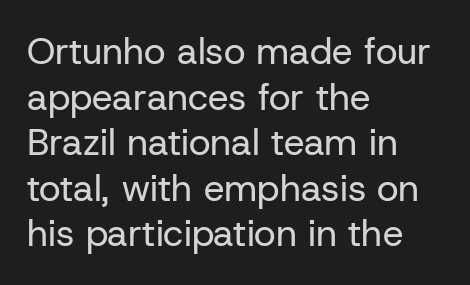
{"serif": "no", "italic": "no", "bold": "no", "weight": "regular", "width": "normal", "stroke_contrast": "low", "x_height": "medium", "monospaced": "no", "underline": "no", "align": "left", "line_spacing_ratio": 1.23, "letter_spacing": "normal", "letter_spacing_em": 0.0, "glyph_px": 37}
